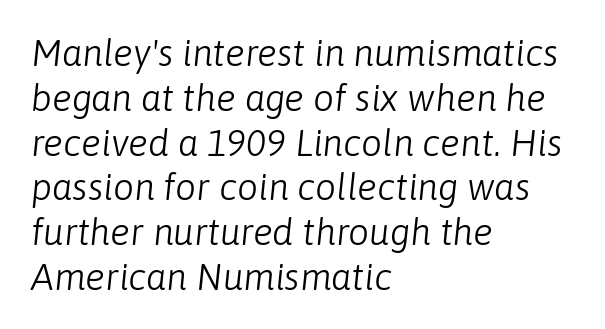
The gaps between neighbouring characters are ordinary and unremarkable. Every row of glyphs begins at an identical x-position on the left. The passage shown is typed in a proportional face where columns would drift. The passage shown is not underscored anywhere.
